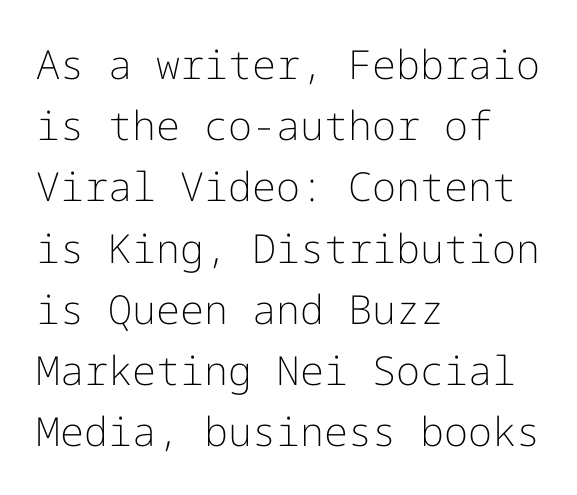
{"serif": "no", "italic": "no", "bold": "no", "weight": "light", "width": "normal", "stroke_contrast": "low", "x_height": "medium", "underline": "no", "align": "left", "line_spacing": "normal", "line_spacing_ratio": 1.53, "letter_spacing": "normal", "letter_spacing_em": 0.0, "glyph_px": 40}
